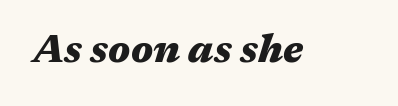
{"italic": "yes", "lean": "right", "slant_degrees": 17, "bold": "yes", "weight": "heavy", "width": "wide", "stroke_contrast": "medium", "x_height": "medium", "monospaced": "no", "underline": "no", "letter_spacing": "normal", "letter_spacing_em": 0.0, "glyph_px": 39}
